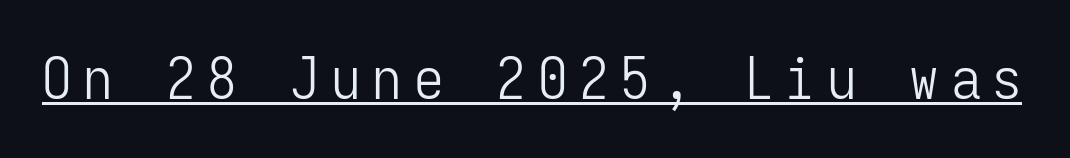
Is there any slant? The stems are plumb. Do the characters align in a grid? Yes, the font is monospaced. Students, note that the glyphs here are deliberately spaced far apart. The words here are underlined.
